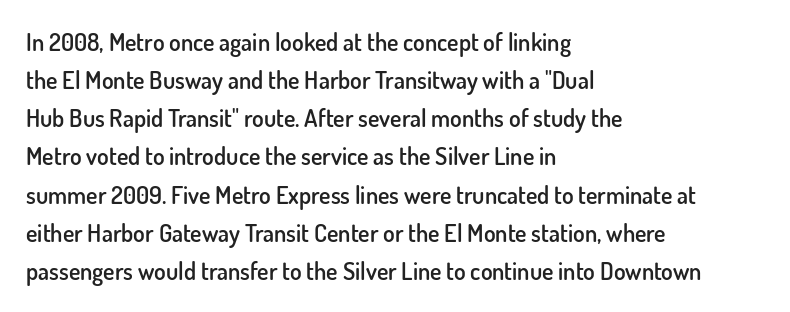
The image shows 24 px text type, upright; set left-aligned, normal line spacing (1.59x), normal letter spacing, not underlined.
